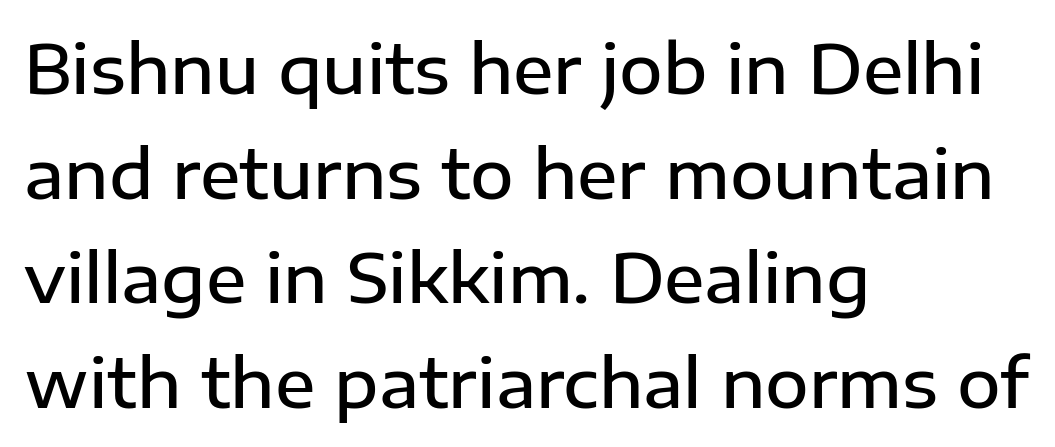
Every stem runs plumb, perpendicular to the baseline. Do the characters align in a grid? No, the font is proportional. These lines keep a tight, regular rhythm from letter to letter. Horizontal alignment here is leftward, the default for most running prose.
